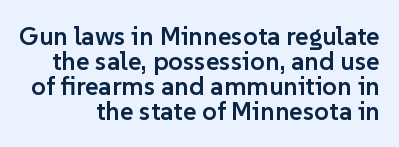
The image shows 26 px text type, upright; set right-aligned, tight line spacing (0.96x), normal letter spacing, not underlined.
